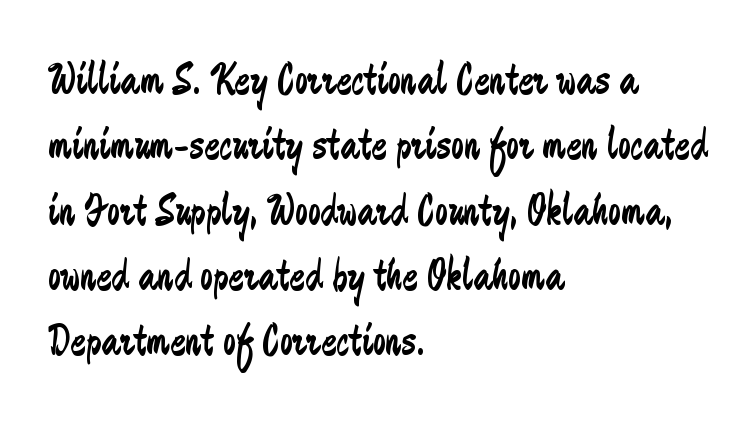
{"serif": "no", "bold": "no", "weight": "regular", "width": "condensed", "stroke_contrast": "low", "x_height": "small", "monospaced": "no", "underline": "no", "align": "left", "line_spacing": "normal", "line_spacing_ratio": 1.42, "letter_spacing": "normal", "letter_spacing_em": 0.0, "glyph_px": 46}
